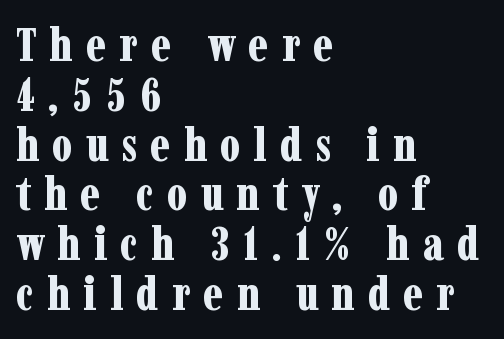
Has an underline been added? It has not. Posture: vertical. Each line starts at the same left margin while the right side varies. Quick note: interline space is minimal.
